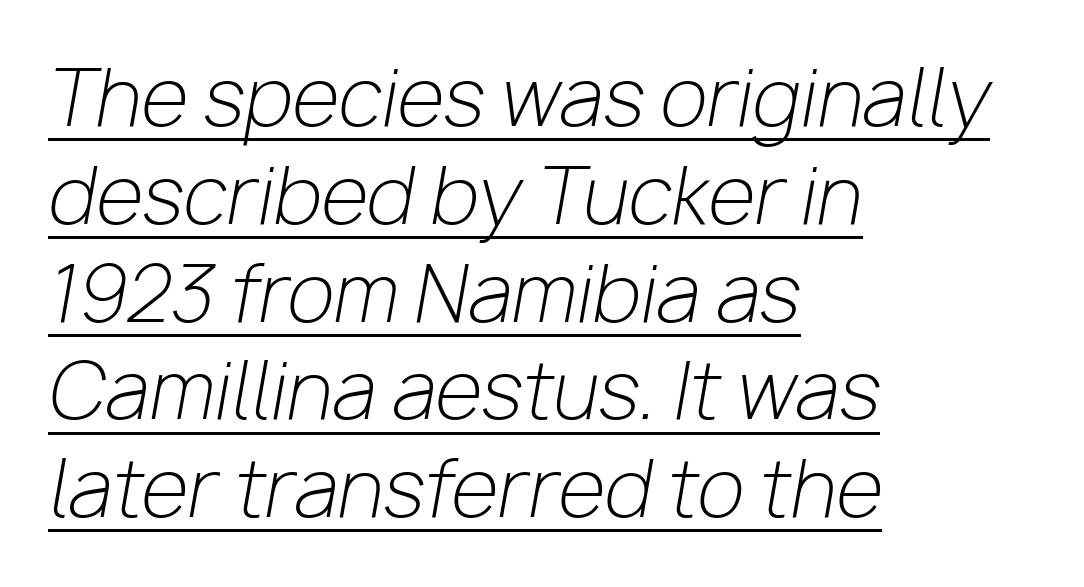
Q: Is the text bold? A: No.
Q: Is the text italic (slanted)? A: Yes, it leans right by about 10 degrees.
Q: Is the text underlined? A: Yes.
Q: How is the paragraph aligned? A: Left-aligned.
Q: Is the spacing between letters normal or unusually wide? A: Normal.
Q: Is the spacing between lines tight, normal or loose? A: Normal.
Q: Width (condensed, normal, or wide)? A: Normal.
Q: Stroke contrast? A: Low.
Q: x-height? A: Medium.
Q: Monospaced? A: No.
